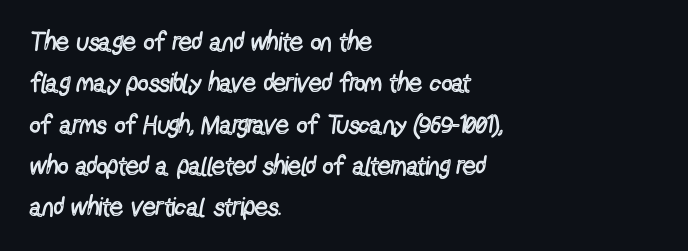
The image shows 26 px text type; set left-aligned, normal line spacing (1.59x), normal letter spacing, not underlined.
